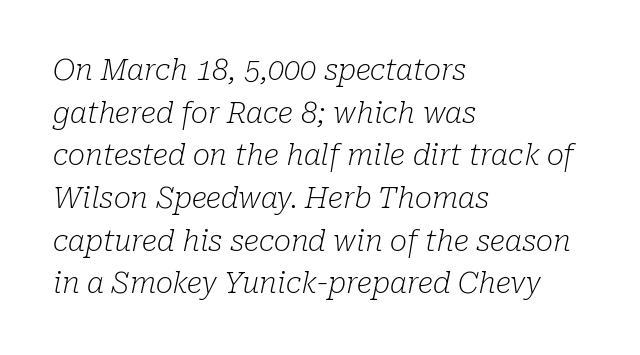
Stem width sits at or under what a default text font uses. The passage shown leans; its letterforms are oblique. All the whitespace from short lines collects on the right. Successive baselines arrive at the customary interval. The zone under the glyphs is completely vacant.
